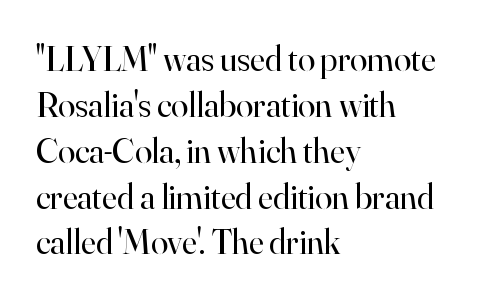
{"serif": "yes", "italic": "no", "bold": "no", "weight": "regular", "width": "normal", "stroke_contrast": "high", "x_height": "small", "monospaced": "no", "underline": "no", "align": "left", "line_spacing": "normal", "line_spacing_ratio": 1.31, "letter_spacing": "normal", "letter_spacing_em": 0.0, "glyph_px": 35}
